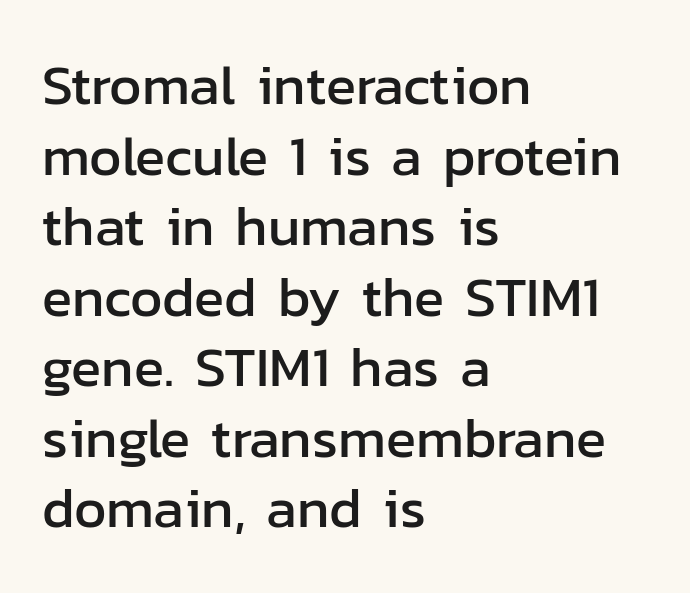
The image shows 56 px sans-serif type, upright; set left-aligned, normal line spacing (1.26x), normal letter spacing, not underlined; low stroke contrast and a medium x-height.
